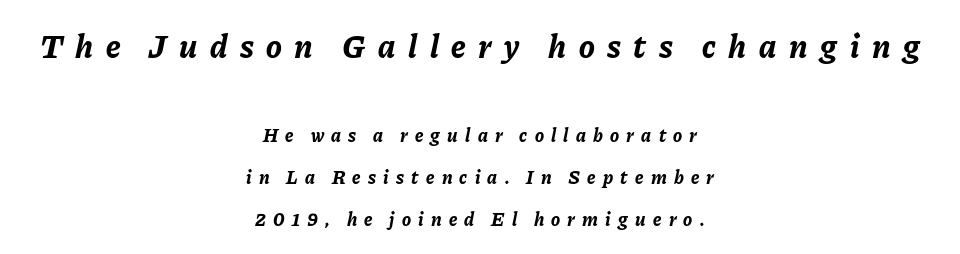
{"italic": "yes", "lean": "right", "slant_degrees": 11, "bold": "yes", "weight": "bold", "width": "normal", "stroke_contrast": "low", "x_height": "medium", "monospaced": "no", "underline": "no", "align": "center", "line_spacing": "loose", "line_spacing_ratio": 2.21, "letter_spacing": "wide", "letter_spacing_em": 0.38, "larger_block": "first", "size_ratio": 1.74, "glyph_px": 33}
